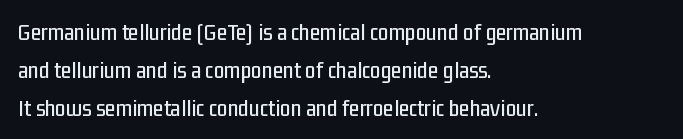
Q: Is the text italic (slanted)? A: No, it is upright.
Q: Is the text underlined? A: No.
Q: How is the paragraph aligned? A: Left-aligned.
Q: Is the spacing between letters normal or unusually wide? A: Normal.
Q: Is the spacing between lines tight, normal or loose? A: Normal.
